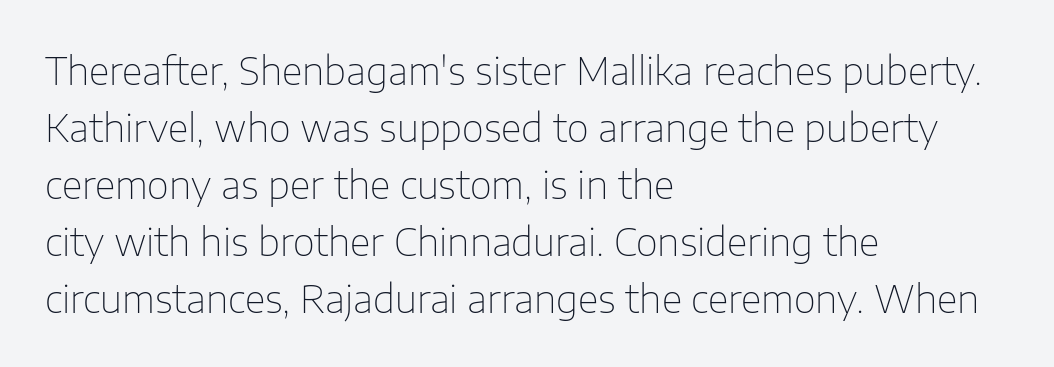
You can tell from the bare stems that sans-serif type was used. The rendering keeps characters at their native spacing. A typesetter would call this proportional, since set widths differ per character. Has an underline been added? It has not.
